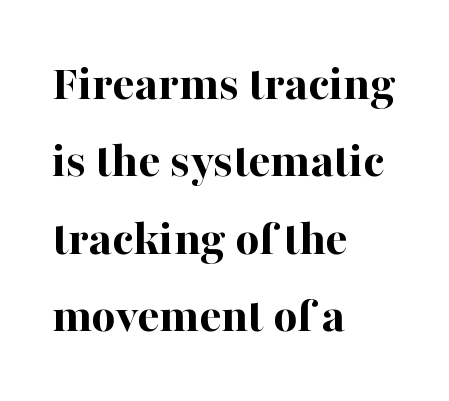
Q: Is the text bold? A: Yes.
Q: Is the text italic (slanted)? A: No, it is upright.
Q: Is the typeface a serif or a sans-serif typeface? A: Serif.
Q: Is the text underlined? A: No.
Q: How is the paragraph aligned? A: Left-aligned.
Q: Is the spacing between letters normal or unusually wide? A: Normal.
Q: Is the spacing between lines tight, normal or loose? A: Normal.
Q: Width (condensed, normal, or wide)? A: Normal.
Q: Stroke contrast? A: High.
Q: x-height? A: Medium.
Q: Monospaced? A: No.
